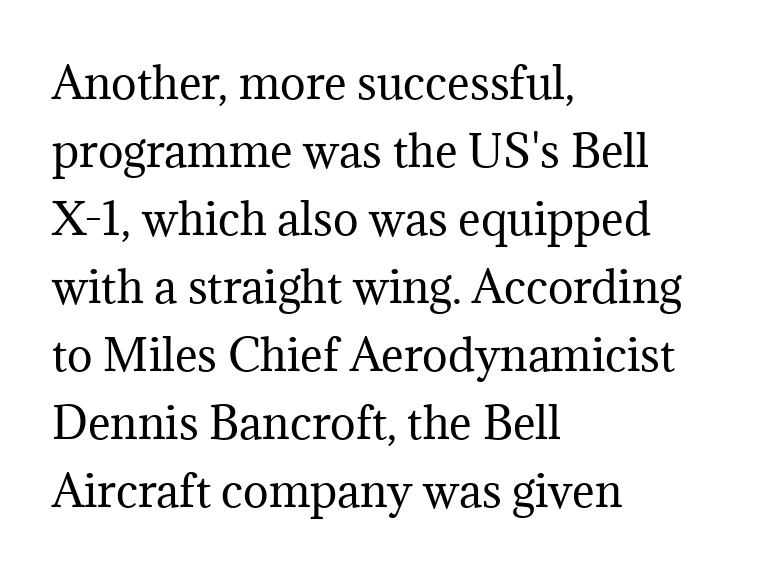
Q: Is the text bold? A: No.
Q: Is the text italic (slanted)? A: No, it is upright.
Q: Is the typeface a serif or a sans-serif typeface? A: Serif.
Q: Is the text underlined? A: No.
Q: How is the paragraph aligned? A: Left-aligned.
Q: Is the spacing between letters normal or unusually wide? A: Normal.
Q: Is the spacing between lines tight, normal or loose? A: Normal.
Q: Width (condensed, normal, or wide)? A: Normal.
Q: Stroke contrast? A: Medium.
Q: x-height? A: Medium.
Q: Monospaced? A: No.
